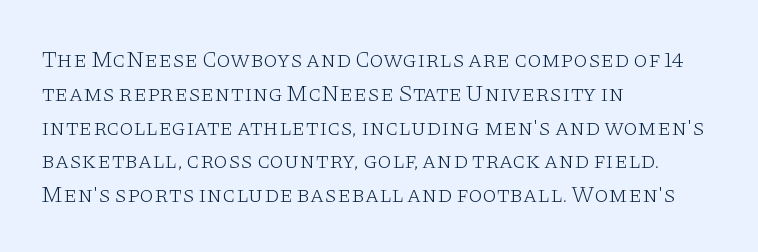
The image shows 23 px text type, upright; set left-aligned, normal line spacing (1.47x), normal letter spacing, not underlined.
